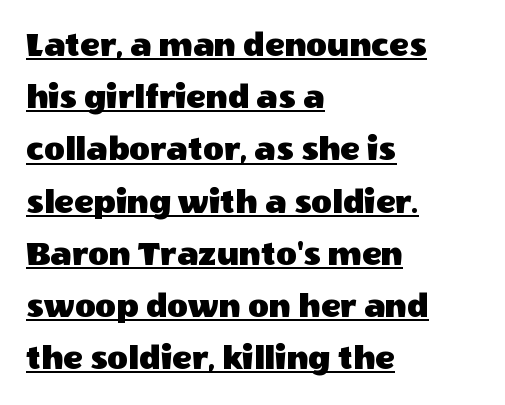
{"serif": "no", "italic": "no", "width": "normal", "x_height": "large", "monospaced": "no", "underline": "yes", "align": "left", "line_spacing": "normal", "line_spacing_ratio": 1.45, "letter_spacing": "normal", "letter_spacing_em": 0.0, "glyph_px": 36}
